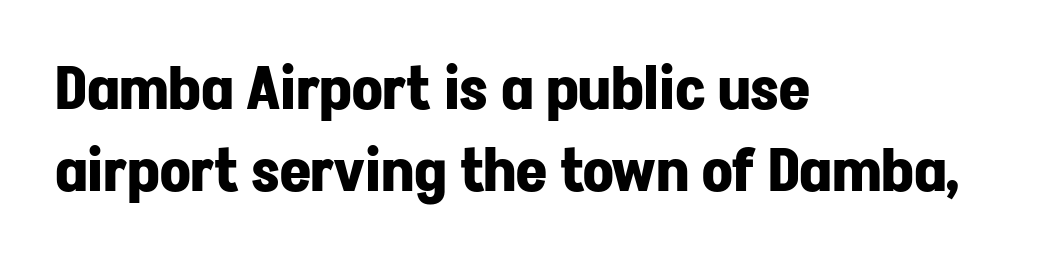
The image shows 60 px bold sans-serif type, upright; set left-aligned, normal line spacing (1.36x), normal letter spacing, not underlined; low stroke contrast and a medium x-height.
